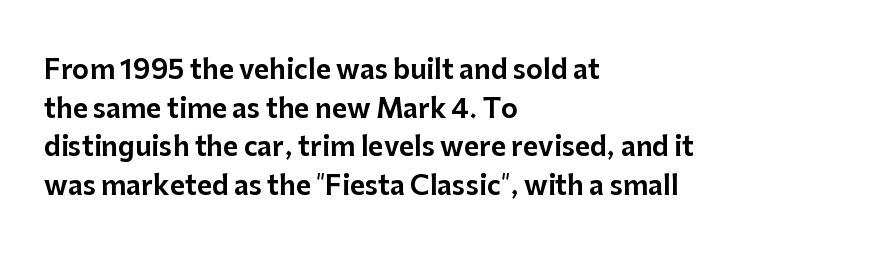
If you measured baseline to baseline, you'd find a middling distance. The line texture is even and compact thanks to regular tracking. Descender tails drop into unmarked territory. Posture: upright roman. Horizontally, the lines are justified to the leading edge only.
